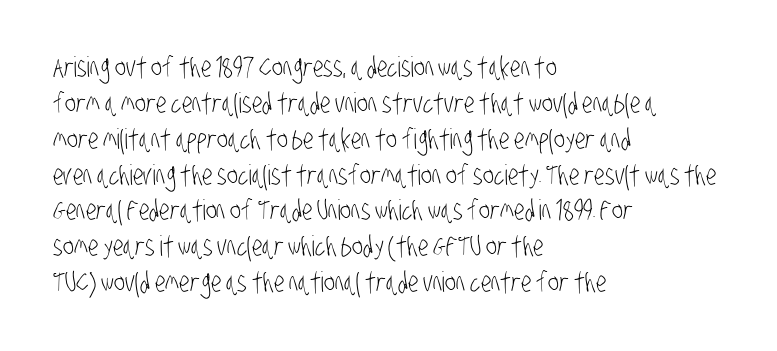
The image shows 28 px light, condensed sans-serif type; set left-aligned, normal line spacing (1.28x), normal letter spacing, not underlined; low stroke contrast and a large x-height.
